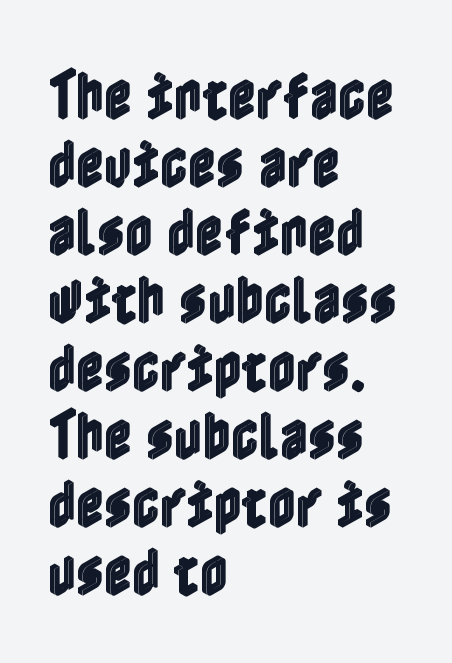
{"italic": "no", "width": "condensed", "x_height": "medium", "underline": "no", "align": "left", "line_spacing": "normal", "line_spacing_ratio": 1.26, "letter_spacing": "normal", "letter_spacing_em": 0.0, "glyph_px": 54}
